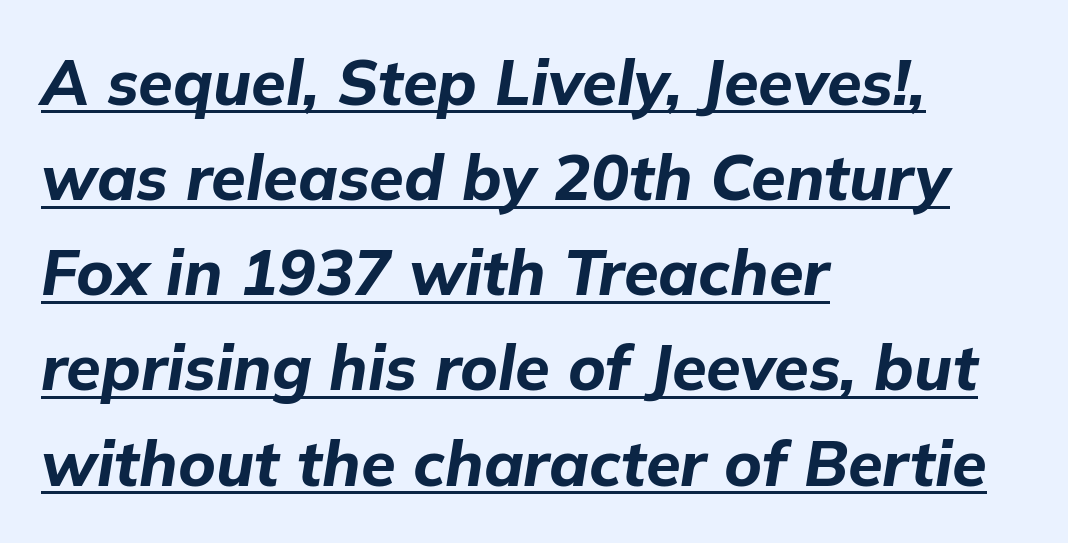
The image shows 63 px bold type, italic (leaning right); set left-aligned, normal line spacing (1.51x), normal letter spacing, underlined; low stroke contrast and a medium x-height.
